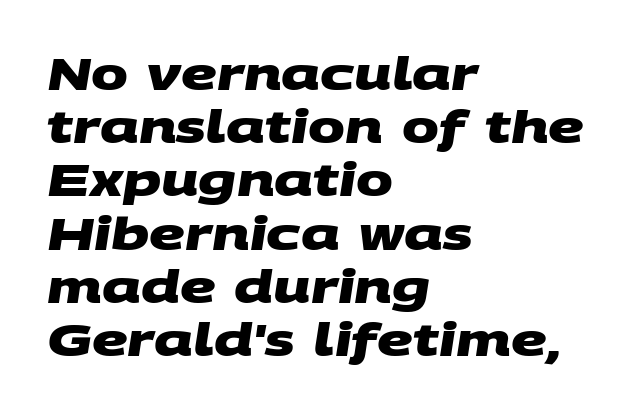
Q: Is the text bold? A: Yes.
Q: Is the typeface a serif or a sans-serif typeface? A: Sans-serif.
Q: Is the text underlined? A: No.
Q: How is the paragraph aligned? A: Left-aligned.
Q: Is the spacing between letters normal or unusually wide? A: Normal.
Q: Width (condensed, normal, or wide)? A: Wide.
Q: Stroke contrast? A: Medium.
Q: x-height? A: Large.
Q: Monospaced? A: No.
